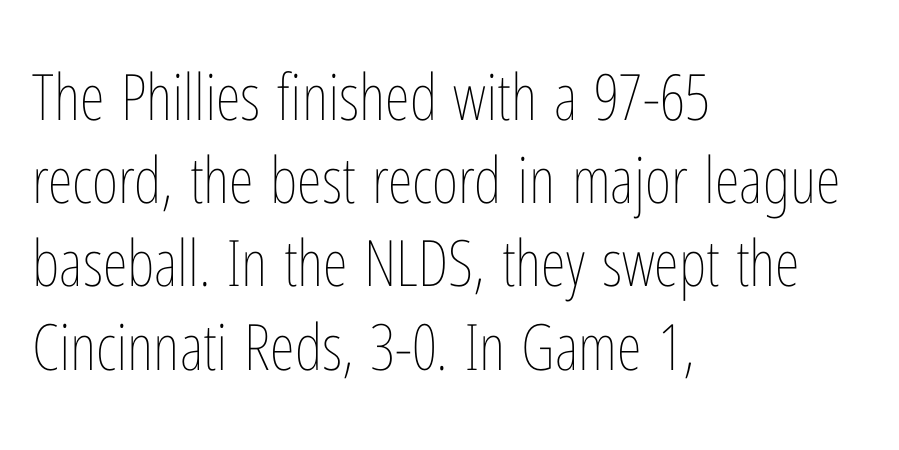
The image shows 64 px thin, condensed type, upright; set left-aligned, normal line spacing (1.3x), normal letter spacing, not underlined; low stroke contrast and a medium x-height.
